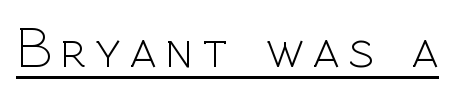
The image shows 57 px light sans-serif type, upright; set underlined; a medium x-height.
